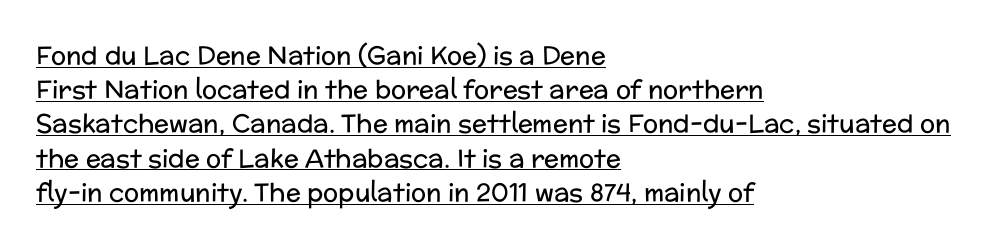
The image shows 25 px text type, upright; set left-aligned, normal line spacing (1.37x), normal letter spacing, underlined.
